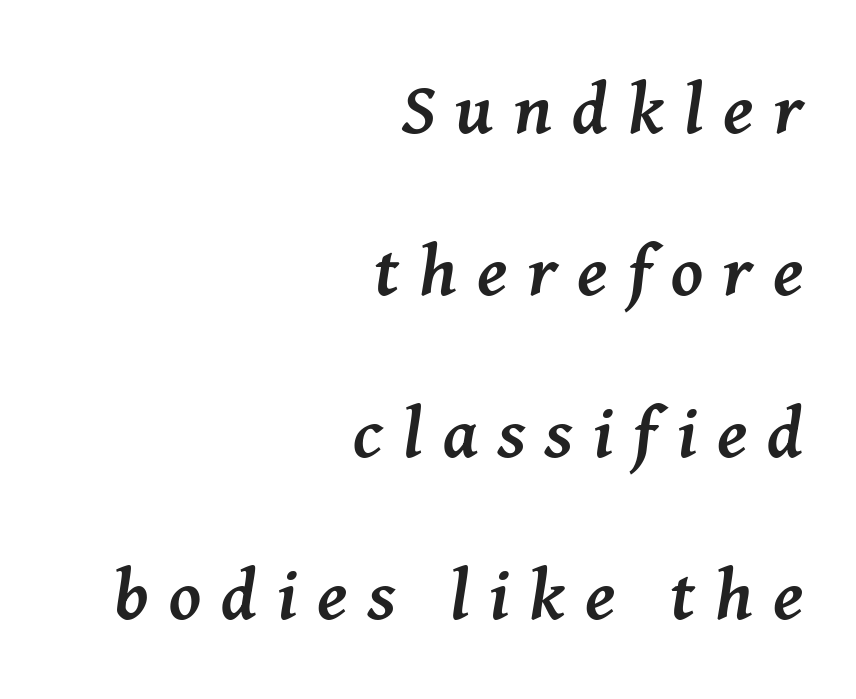
{"serif": "yes", "italic": "yes", "lean": "right", "slant_degrees": 8, "bold": "yes", "weight": "semibold", "width": "normal", "stroke_contrast": "medium", "x_height": "medium", "monospaced": "no", "underline": "no", "align": "right", "line_spacing": "loose", "line_spacing_ratio": 2.25, "letter_spacing": "wide", "letter_spacing_em": 0.28, "glyph_px": 72}
